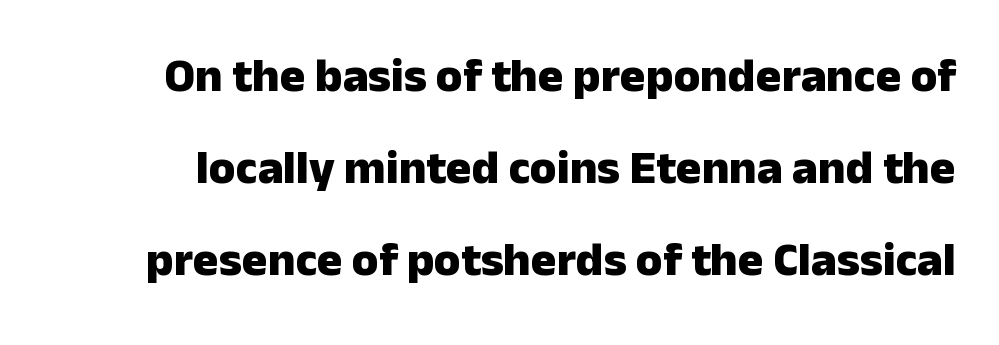
{"serif": "no", "italic": "no", "bold": "yes", "weight": "heavy", "width": "normal", "stroke_contrast": "low", "x_height": "medium", "monospaced": "no", "underline": "no", "line_spacing": "loose", "line_spacing_ratio": 1.92, "letter_spacing": "normal", "letter_spacing_em": 0.0, "glyph_px": 48}
